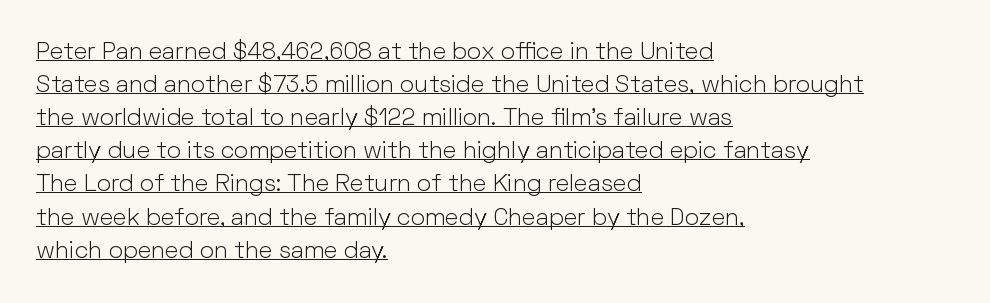
The strokes are not fattened; the text isn't bold. A classic flush-left, rag-right setting is used for this passage. Standard letterfit; no display-style spreading of the glyphs. The space between consecutive lines is moderate. Students, observe the line beneath the letters — that is underlining. Italic? Not at all — the glyphs are vertical.
